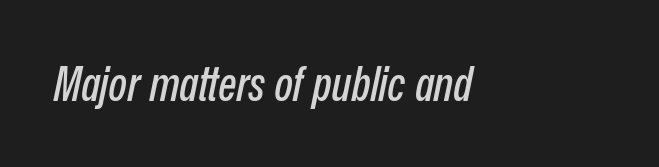
Spacing verdict: proportional, widths tailored to each character. The face used here has a pronounced slope to its letters. A typesetter would call this zero additional tracking. Just letters on the line, the space beneath them empty.
